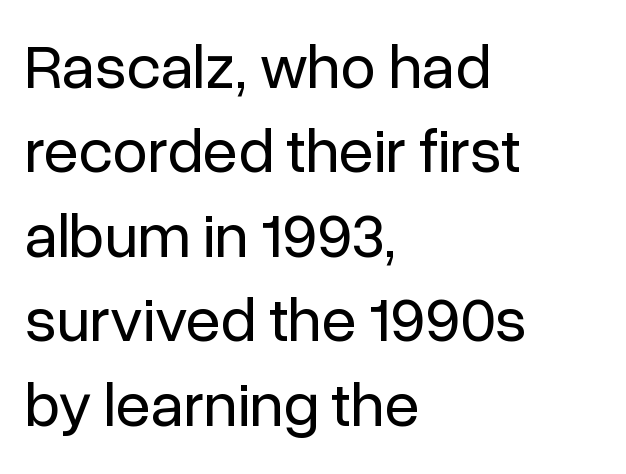
Q: Is the text bold? A: No.
Q: Is the text italic (slanted)? A: No, it is upright.
Q: Is the typeface a serif or a sans-serif typeface? A: Sans-serif.
Q: Is the text underlined? A: No.
Q: How is the paragraph aligned? A: Left-aligned.
Q: Is the spacing between letters normal or unusually wide? A: Normal.
Q: Is the spacing between lines tight, normal or loose? A: Normal.
Q: Width (condensed, normal, or wide)? A: Normal.
Q: Stroke contrast? A: Low.
Q: x-height? A: Medium.
Q: Monospaced? A: No.
